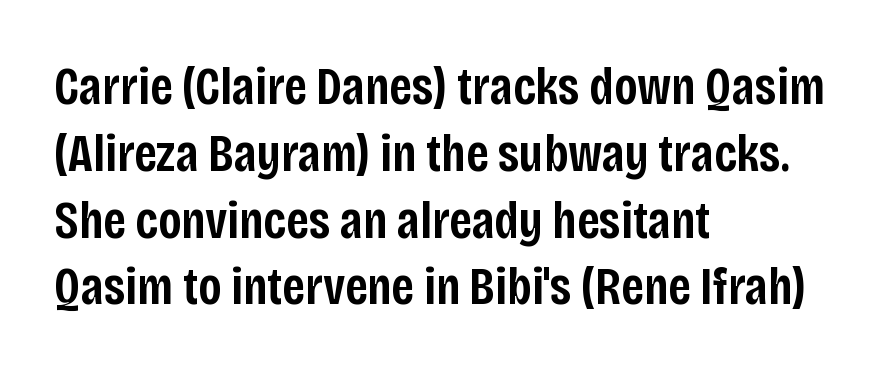
Q: Is the text bold? A: Semi-bold.
Q: Is the text italic (slanted)? A: No, it is upright.
Q: Is the typeface a serif or a sans-serif typeface? A: Sans-serif.
Q: Is the text underlined? A: No.
Q: How is the paragraph aligned? A: Left-aligned.
Q: Is the spacing between letters normal or unusually wide? A: Normal.
Q: Is the spacing between lines tight, normal or loose? A: Normal.
Q: Width (condensed, normal, or wide)? A: Condensed.
Q: Stroke contrast? A: Low.
Q: x-height? A: Large.
Q: Monospaced? A: No.
